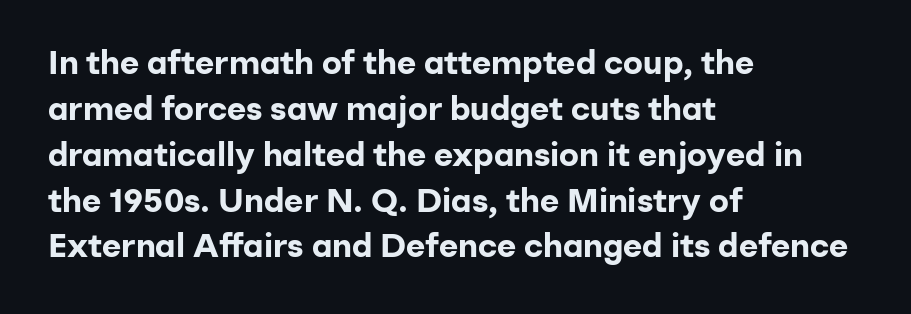
Q: Is the text bold? A: Yes.
Q: Is the text italic (slanted)? A: No, it is upright.
Q: Is the typeface a serif or a sans-serif typeface? A: Sans-serif.
Q: Is the text underlined? A: No.
Q: How is the paragraph aligned? A: Left-aligned.
Q: Is the spacing between letters normal or unusually wide? A: Normal.
Q: Is the spacing between lines tight, normal or loose? A: Normal.
Q: Width (condensed, normal, or wide)? A: Normal.
Q: Stroke contrast? A: Low.
Q: x-height? A: Medium.
Q: Monospaced? A: No.
